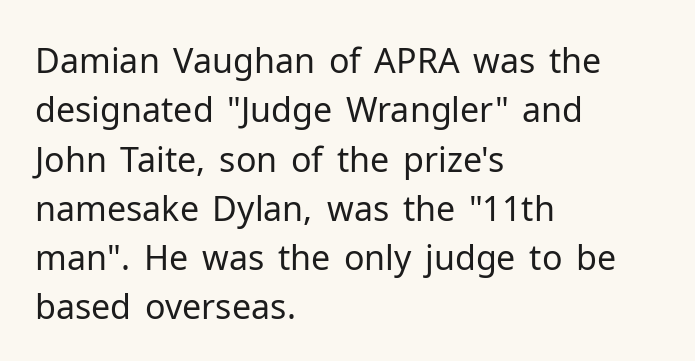
The image shows 34 px regular-weight sans-serif type, upright; set left-aligned, normal line spacing (1.45x), normal letter spacing, not underlined; low stroke contrast and a medium x-height.
